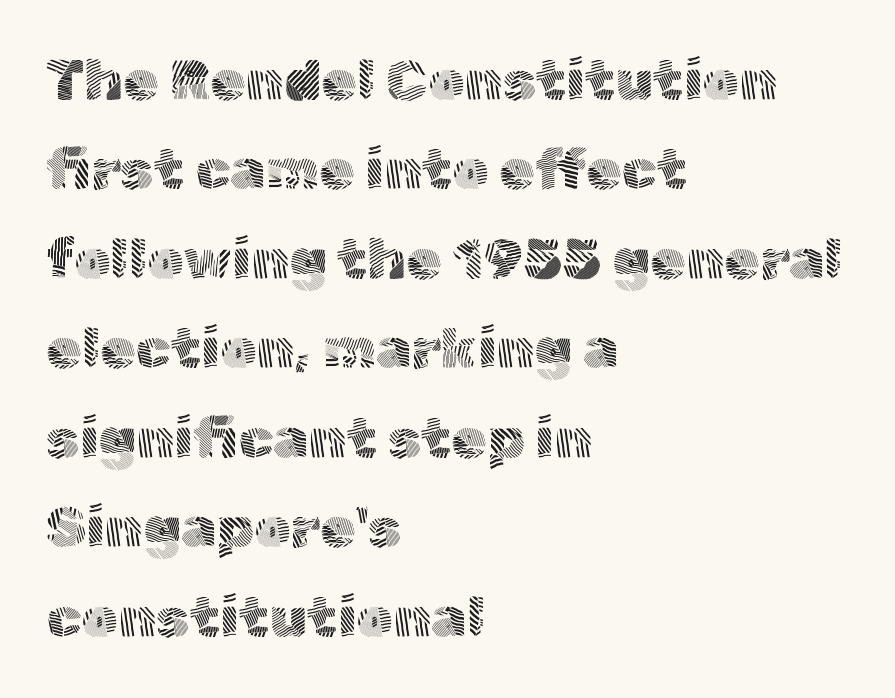
Each letter's strokes conclude bluntly, with no projecting serifs. One-word summary of the alignment: left. Each letter keeps its own natural width here, so spacing adapts to shape. The zone under the glyphs is completely vacant.
